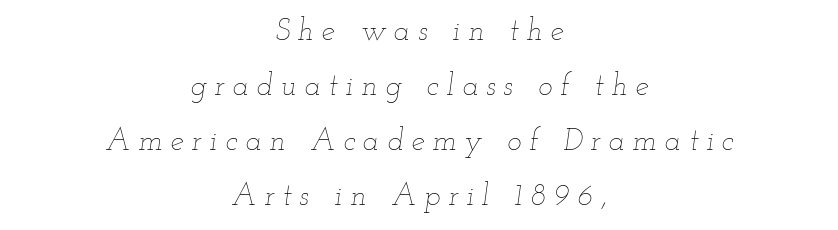
Stems here are at most as thick as an everyday book face. Is the type slanted? Yes — the strokes lean at a clear angle. Neither beginnings nor endings align; midpoints do. Each letter keeps its own natural width here, so spacing adapts to shape. Honestly, there is no underline to notice here at all. Caption: expanded tracking, letters set apart.
